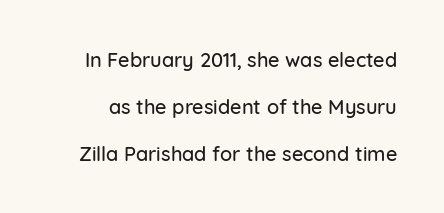
The image shows 20 px text type, upright; set loose line spacing (2.34x), normal letter spacing, not underlined.
